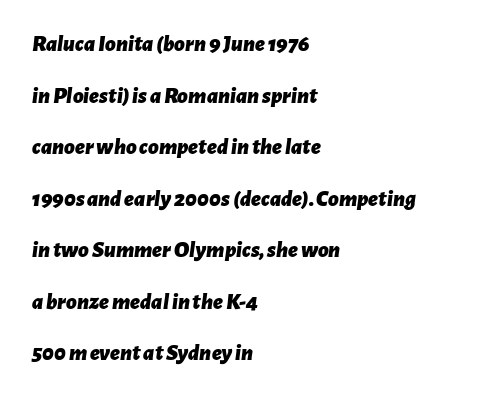
{"italic": "yes", "lean": "right", "slant_degrees": 7, "bold": "yes", "underline": "no", "align": "left", "line_spacing": "loose", "line_spacing_ratio": 2.24, "letter_spacing": "normal", "letter_spacing_em": 0.0, "glyph_px": 23}
